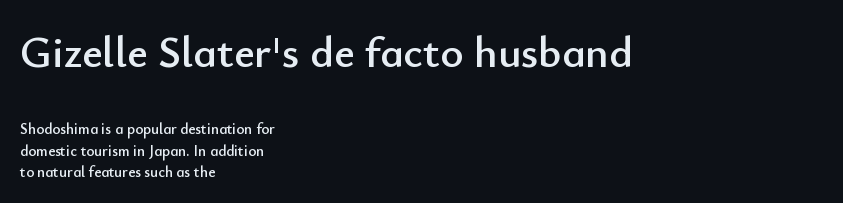
The image shows 44 px sans-serif type, upright; set left-aligned, normal line spacing (1.43x), normal letter spacing, not underlined; the first (top) block is 2.93x larger; low stroke contrast and a small x-height.
